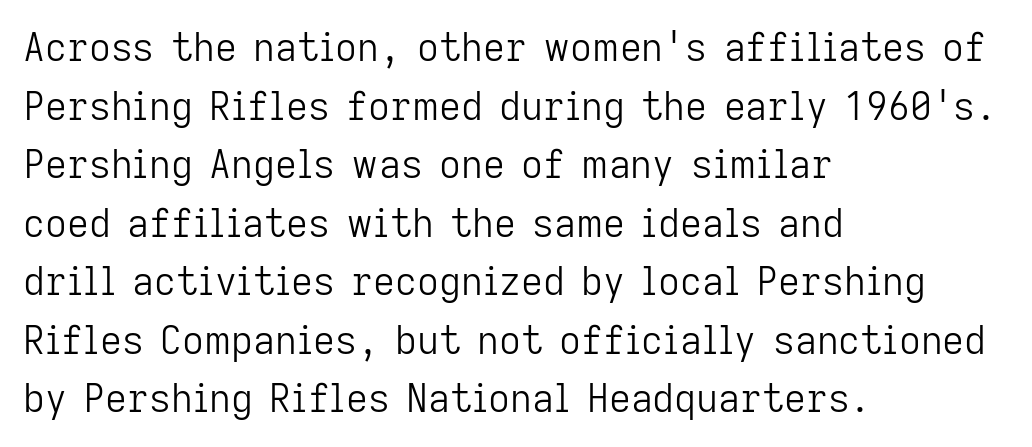
{"serif": "no", "italic": "no", "bold": "no", "weight": "light", "width": "normal", "stroke_contrast": "low", "x_height": "medium", "monospaced": "no", "underline": "no", "align": "left", "line_spacing": "normal", "line_spacing_ratio": 1.54, "letter_spacing": "normal", "letter_spacing_em": 0.0, "glyph_px": 38}
